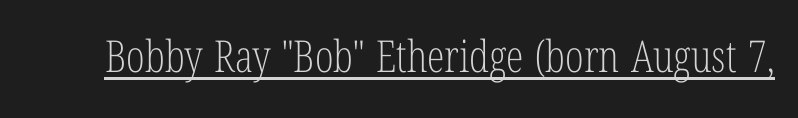
{"serif": "yes", "italic": "no", "bold": "no", "weight": "light", "width": "condensed", "stroke_contrast": "low", "x_height": "medium", "monospaced": "no", "underline": "yes", "letter_spacing": "normal", "letter_spacing_em": 0.0, "glyph_px": 44}
